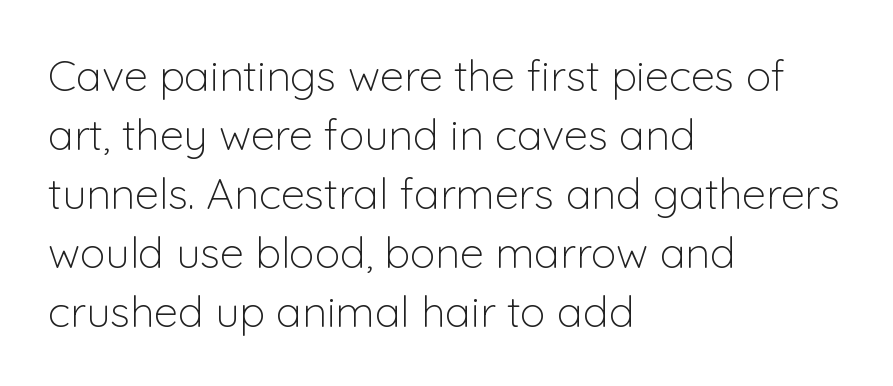
The image shows 43 px light sans-serif type, upright; set left-aligned, normal line spacing (1.37x), normal letter spacing, not underlined; low stroke contrast and a medium x-height.
